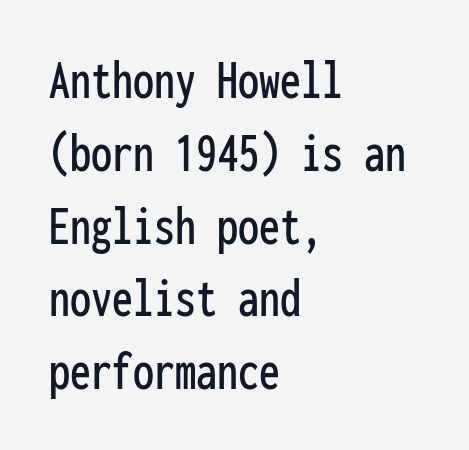
Q: Is the text italic (slanted)? A: No, it is upright.
Q: Is the typeface a serif or a sans-serif typeface? A: Sans-serif.
Q: Is the text underlined? A: No.
Q: How is the paragraph aligned? A: Left-aligned.
Q: Is the spacing between letters normal or unusually wide? A: Normal.
Q: Is the spacing between lines tight, normal or loose? A: Normal.
Q: Width (condensed, normal, or wide)? A: Condensed.
Q: Stroke contrast? A: Low.
Q: x-height? A: Medium.
Q: Monospaced? A: Yes.
